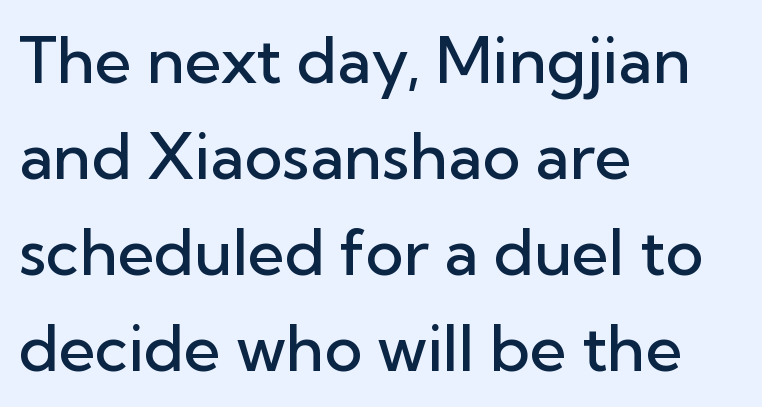
{"serif": "no", "italic": "no", "bold": "semi", "weight": "semibold", "width": "normal", "stroke_contrast": "low", "x_height": "medium", "monospaced": "no", "underline": "no", "align": "left", "line_spacing": "normal", "line_spacing_ratio": 1.5, "letter_spacing": "normal", "letter_spacing_em": 0.0, "glyph_px": 64}
